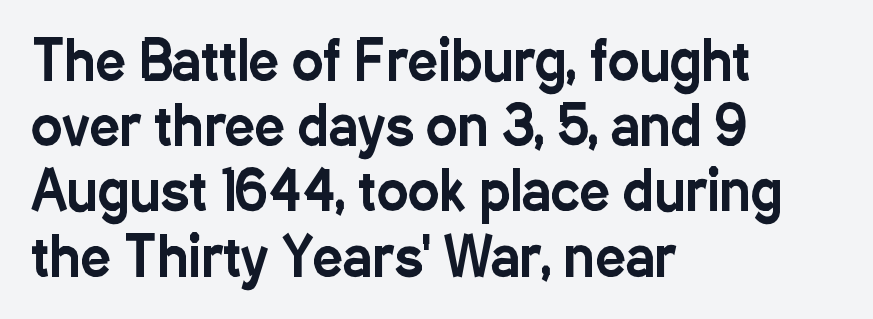
{"serif": "no", "italic": "no", "width": "condensed", "stroke_contrast": "low", "x_height": "medium", "monospaced": "no", "underline": "no", "align": "left", "line_spacing_ratio": 1.23, "letter_spacing": "normal", "letter_spacing_em": 0.0, "glyph_px": 53}
